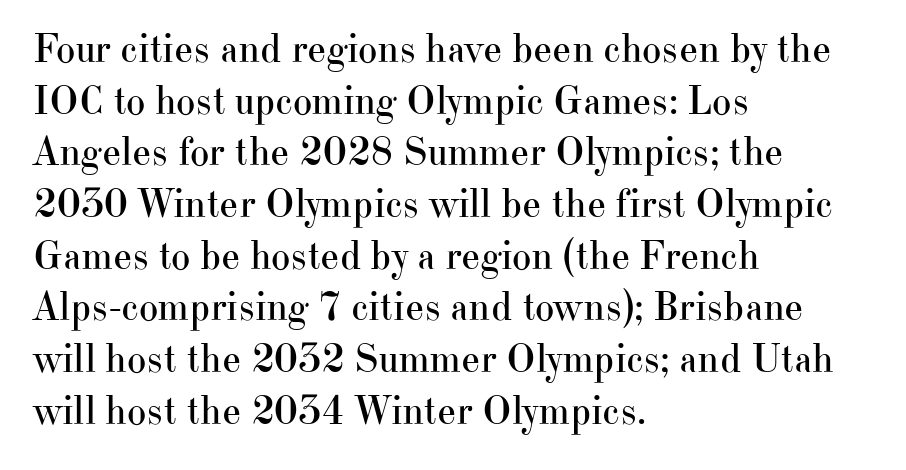
{"serif": "yes", "italic": "no", "bold": "no", "weight": "regular", "width": "normal", "stroke_contrast": "high", "x_height": "small", "monospaced": "no", "underline": "no", "align": "left", "line_spacing": "normal", "line_spacing_ratio": 1.26, "letter_spacing": "normal", "letter_spacing_em": 0.0, "glyph_px": 41}
